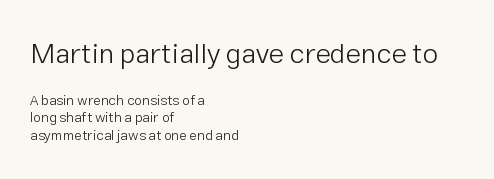
{"serif": "no", "italic": "no", "bold": "no", "weight": "light", "width": "normal", "stroke_contrast": "low", "x_height": "medium", "monospaced": "no", "underline": "no", "align": "left", "line_spacing": "normal", "line_spacing_ratio": 1.26, "letter_spacing": "normal", "letter_spacing_em": 0.0, "larger_block": "first", "size_ratio": 2.0, "glyph_px": 28}
